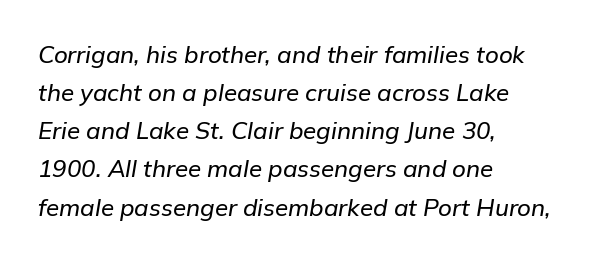
{"italic": "yes", "lean": "right", "slant_degrees": 9, "underline": "no", "align": "left", "line_spacing": "normal", "line_spacing_ratio": 1.59, "letter_spacing": "normal", "letter_spacing_em": 0.0, "glyph_px": 24}
